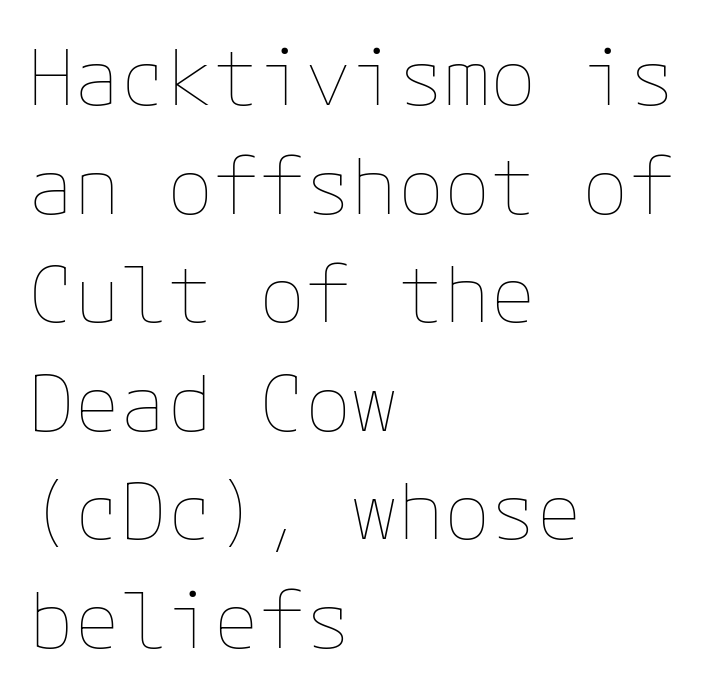
Think standard paragraph weight, or any step lighter than that. Decoration check: the copy has no underline. These lines were composed using upright roman letters. There is no visible air inserted between adjacent glyphs. The lines sit at an ordinary, default distance from one another. The lines are quadded left.
